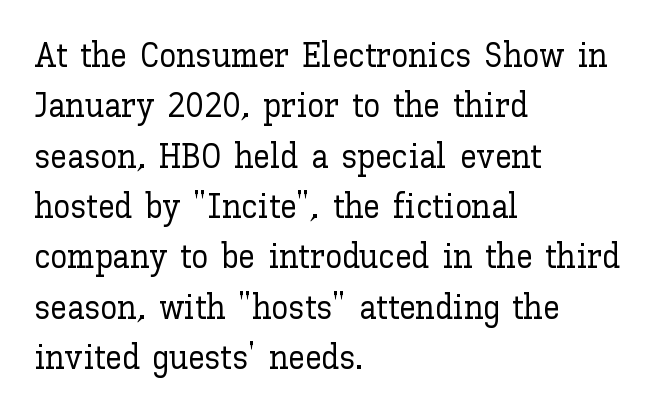
{"italic": "no", "width": "normal", "stroke_contrast": "low", "x_height": "medium", "monospaced": "no", "underline": "no", "align": "left", "line_spacing": "normal", "line_spacing_ratio": 1.48, "letter_spacing": "normal", "letter_spacing_em": 0.0, "glyph_px": 34}
